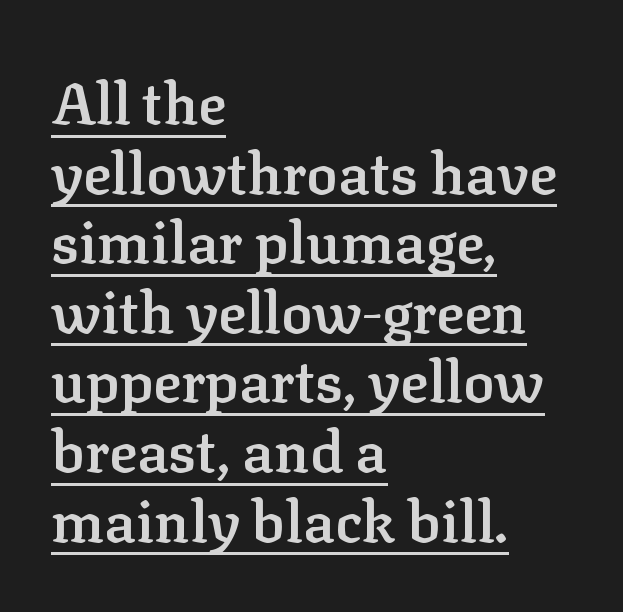
Q: Is the text bold? A: Semi-bold.
Q: Is the text italic (slanted)? A: No, it is upright.
Q: Is the typeface a serif or a sans-serif typeface? A: Serif.
Q: Is the text underlined? A: Yes.
Q: How is the paragraph aligned? A: Left-aligned.
Q: Is the spacing between letters normal or unusually wide? A: Normal.
Q: Width (condensed, normal, or wide)? A: Normal.
Q: Stroke contrast? A: Low.
Q: x-height? A: Medium.
Q: Monospaced? A: No.
